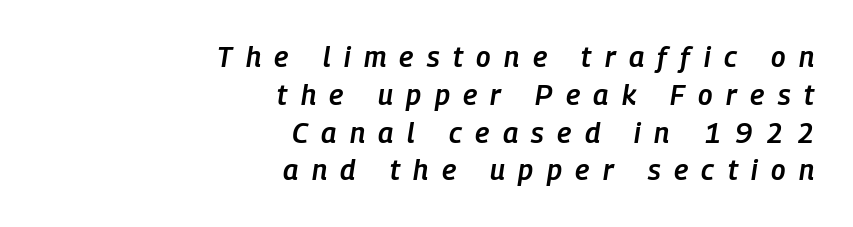
Q: Is the text bold? A: Semi-bold.
Q: Is the text italic (slanted)? A: Yes, it leans right by about 9 degrees.
Q: Is the text underlined? A: No.
Q: How is the paragraph aligned? A: Right-aligned.
Q: Is the spacing between letters normal or unusually wide? A: Unusually wide.
Q: Is the spacing between lines tight, normal or loose? A: Normal.
Q: Width (condensed, normal, or wide)? A: Condensed.
Q: Stroke contrast? A: Low.
Q: x-height? A: Medium.
Q: Monospaced? A: No.
